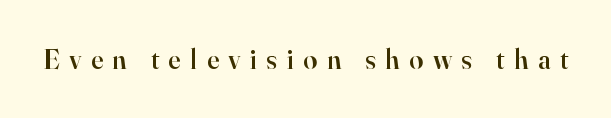
The face used here is a semibold: visibly heavier than regular, lighter than bold. Note: serifs present on the glyphs. Here the designer chose a conventional face with non-uniform glyph widths. Quick note: not italic, upright.
